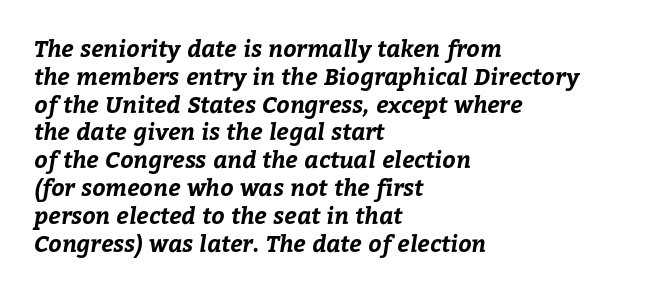
Just letters on the line, the space beneath them empty. Standard letterfit; no display-style spreading of the glyphs. Is the type bold? Yes — the strokes are clearly thick and heavy. The ragged edge is on the right, which tells us the setting is flush left.
